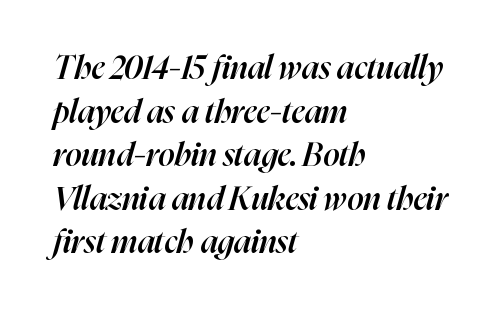
The ragged edge is on the right, which tells us the setting is flush left. The passage shown is typed in a proportional face where columns would drift. Check under the words: just untouched page. The letterforms sit shoulder to shoulder at normal distance. Does the leading feel generous? No, just average. Is the type slanted? Yes — the strokes lean at a clear angle.
